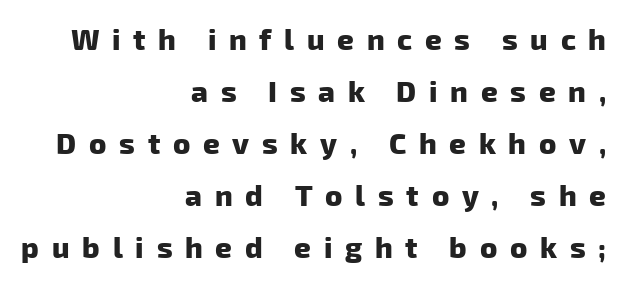
The image shows 29 px heavy sans-serif type; set right-aligned, line spacing 1.79x, unusually wide letter spacing (+0.44 em), not underlined; low stroke contrast and a medium x-height.
